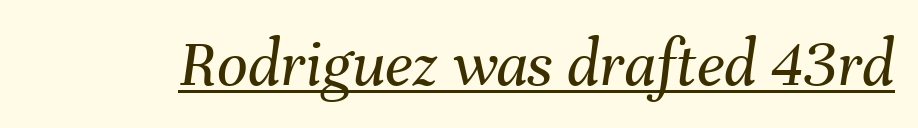
{"italic": "yes", "lean": "right", "slant_degrees": 8, "bold": "no", "weight": "regular", "width": "normal", "stroke_contrast": "medium", "x_height": "medium", "monospaced": "no", "underline": "yes", "letter_spacing": "normal", "letter_spacing_em": 0.0, "glyph_px": 68}
